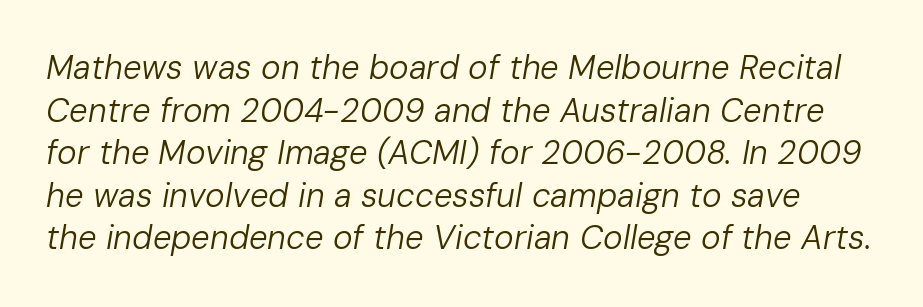
The image shows 33 px regular-weight type, italic (leaning right); set normal line spacing (1.29x), normal letter spacing, not underlined; low stroke contrast and a medium x-height.
